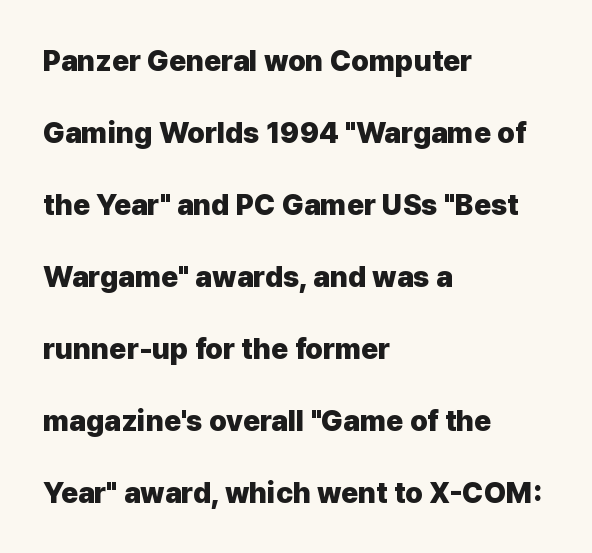
{"serif": "no", "italic": "no", "bold": "yes", "weight": "heavy", "width": "normal", "stroke_contrast": "low", "x_height": "medium", "monospaced": "no", "underline": "no", "align": "left", "line_spacing": "loose", "line_spacing_ratio": 2.48, "letter_spacing": "normal", "letter_spacing_em": 0.0, "glyph_px": 29}
